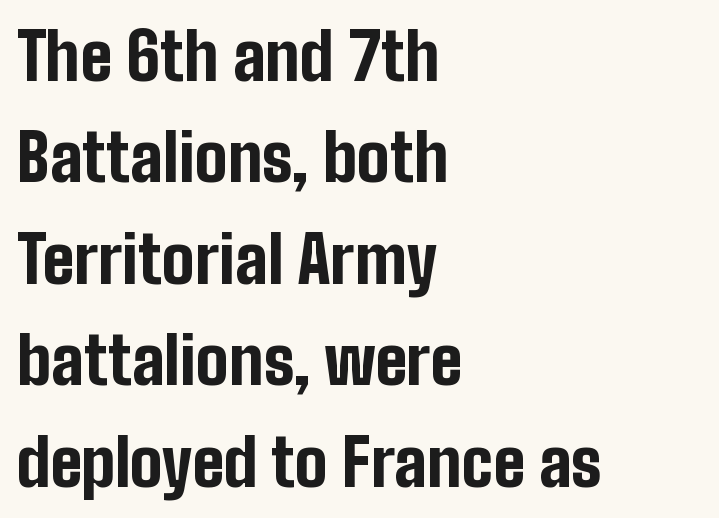
{"serif": "no", "italic": "no", "bold": "yes", "weight": "bold", "width": "condensed", "stroke_contrast": "low", "x_height": "medium", "monospaced": "no", "underline": "no", "align": "left", "line_spacing": "normal", "line_spacing_ratio": 1.56, "letter_spacing": "normal", "letter_spacing_em": 0.0, "glyph_px": 65}
